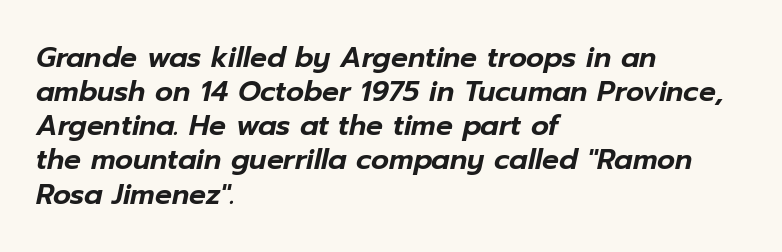
{"italic": "yes", "lean": "right", "slant_degrees": 12, "width": "normal", "stroke_contrast": "low", "x_height": "medium", "monospaced": "no", "underline": "no", "align": "left", "line_spacing_ratio": 1.22, "letter_spacing": "normal", "letter_spacing_em": 0.0, "glyph_px": 28}
